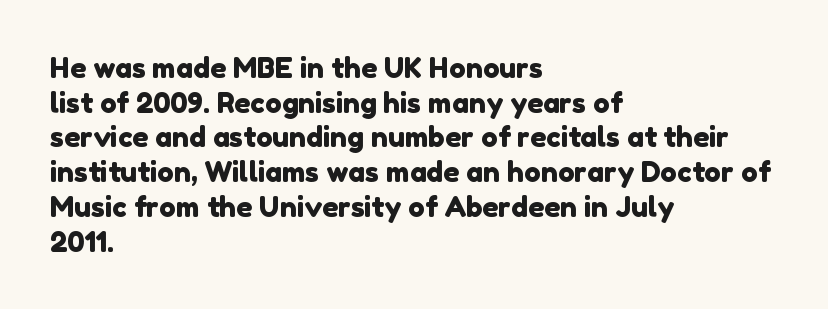
{"serif": "no", "width": "normal", "stroke_contrast": "low", "x_height": "medium", "monospaced": "no", "underline": "no", "align": "left", "line_spacing_ratio": 1.24, "letter_spacing": "normal", "letter_spacing_em": 0.0, "glyph_px": 28}
